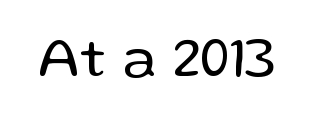
The words here are not underlined. Observe the ordinary spacing: letters are neighbours, not strangers. To sum up the face: it is a sans, with no serifs. This is the regular roman posture of the typeface. Think of a printed novel: that variable character pitch is what you see here.
